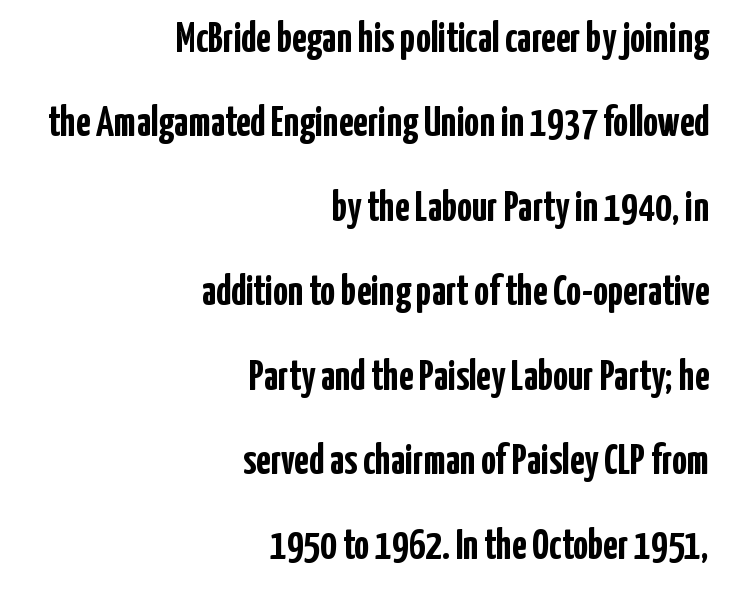
{"serif": "no", "italic": "no", "bold": "yes", "weight": "semibold", "width": "condensed", "stroke_contrast": "low", "x_height": "medium", "monospaced": "no", "underline": "no", "align": "right", "line_spacing": "loose", "line_spacing_ratio": 2.01, "letter_spacing": "normal", "letter_spacing_em": 0.0, "glyph_px": 42}
